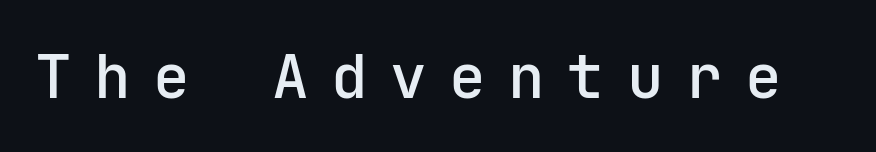
The face used here is rendered with a markedly widened letterfit. This sample uses a sans-serif face. A semibold gives these letters moderate extra thickness, short of bold. Rule under the text: the space is simply empty. Quick note: not italic, upright.
